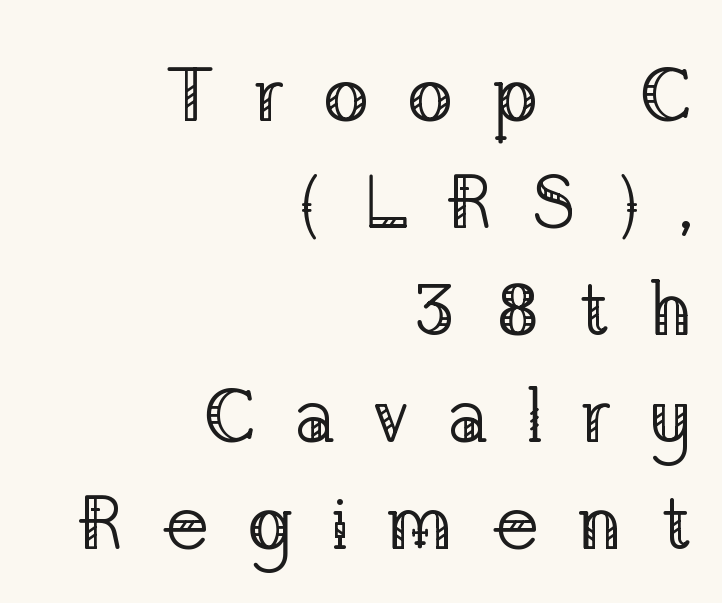
Leftover space on each line is placed entirely before the opening word. Unmarked baselines from the first word to the last. Summary of weight: not heavy and not bold. You could only call the tracking loose — the letters float apart.
